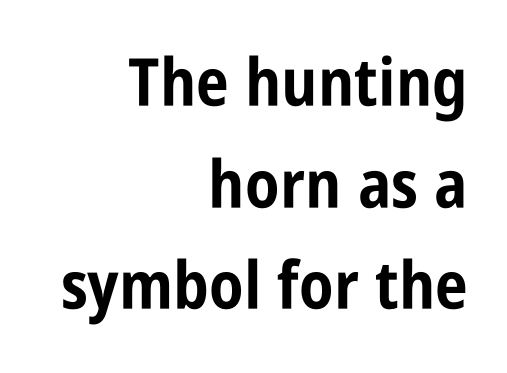
Does the weight exceed regular? Yes, all the way to bold. Baseline-to-baseline distance is the conventional proportion of letter height. Short note: letters normally spaced. Here the designer chose a conventional face with non-uniform glyph widths.
